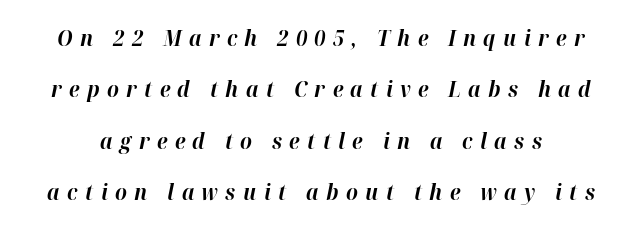
{"italic": "yes", "lean": "right", "slant_degrees": 12, "bold": "yes", "underline": "no", "line_spacing": "loose", "line_spacing_ratio": 2.45, "letter_spacing": "wide", "letter_spacing_em": 0.35, "glyph_px": 21}
